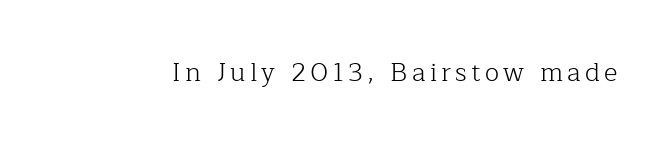
{"italic": "no", "bold": "no", "underline": "no", "glyph_px": 26}
